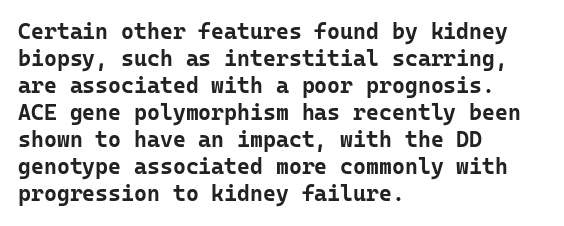
Q: Is the text bold? A: Yes.
Q: Is the text italic (slanted)? A: No, it is upright.
Q: Is the text underlined? A: No.
Q: How is the paragraph aligned? A: Left-aligned.
Q: Is the spacing between letters normal or unusually wide? A: Normal.
